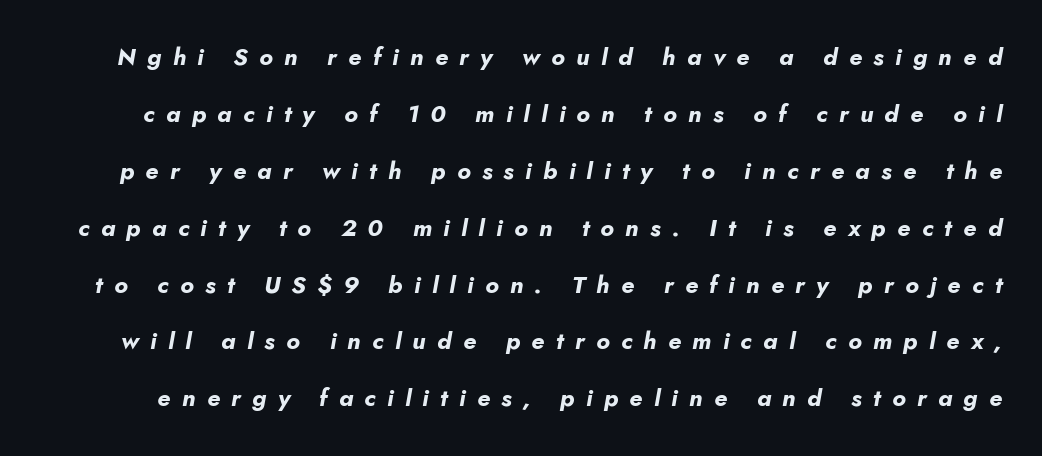
In terms of leading, this rendering errs on the spacious side. The horizontal fit of the characters is loose and conspicuously gappy. You can tell it's italic because the verticals aren't actually vertical. Typesetter's note: full bold, strokes at maximum text heaviness. The words here are not underlined.
